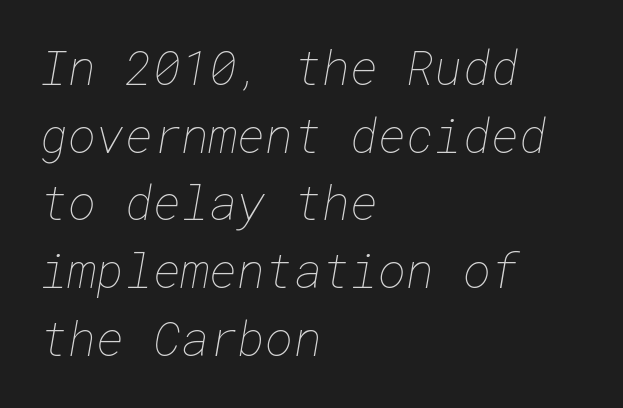
Q: Is the text bold? A: No.
Q: Is the text underlined? A: No.
Q: How is the paragraph aligned? A: Left-aligned.
Q: Is the spacing between letters normal or unusually wide? A: Normal.
Q: Is the spacing between lines tight, normal or loose? A: Normal.
Q: Width (condensed, normal, or wide)? A: Normal.
Q: Stroke contrast? A: Low.
Q: x-height? A: Medium.
